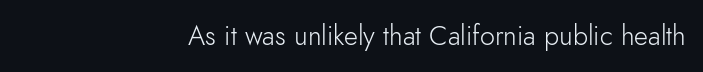
Q: Is the text bold? A: No.
Q: Is the text italic (slanted)? A: No, it is upright.
Q: Is the text underlined? A: No.
Q: How is the paragraph aligned? A: Right-aligned.
Q: Is the spacing between letters normal or unusually wide? A: Normal.
